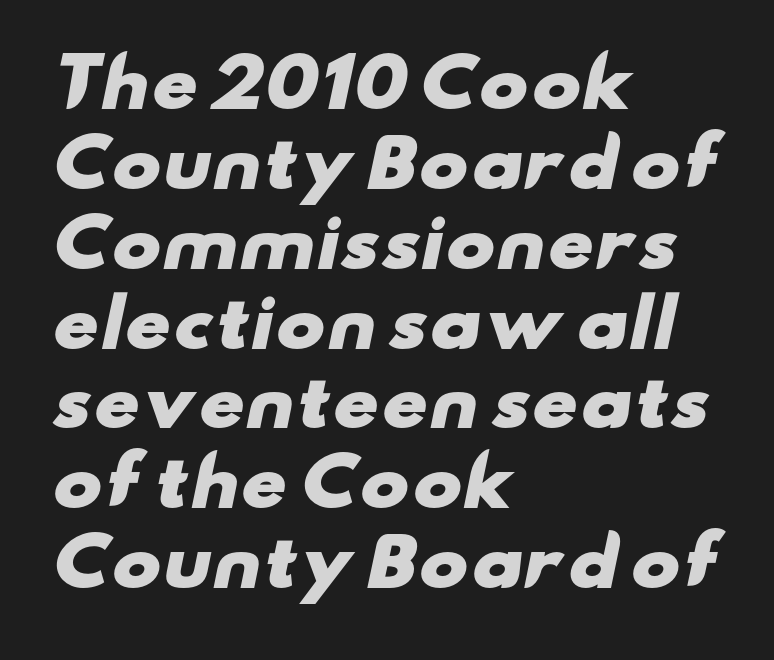
The image shows 66 px heavy, wide sans-serif type; set left-aligned, line spacing 1.21x, normal letter spacing, not underlined; low stroke contrast and a small x-height.
